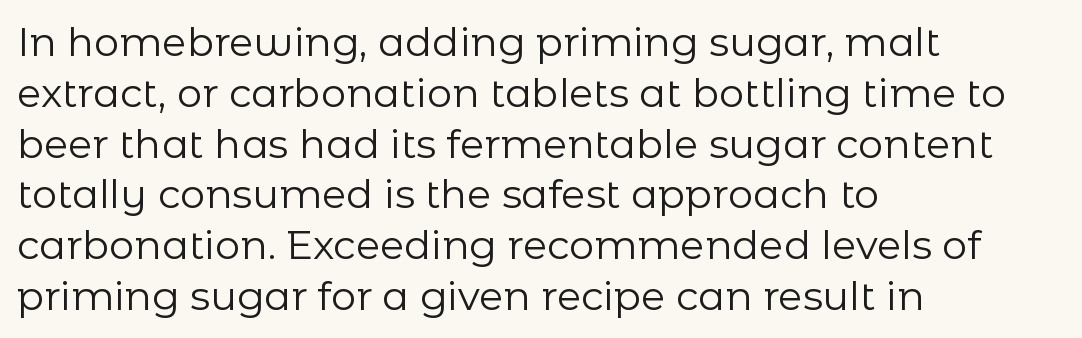
The image shows 40 px regular-weight sans-serif type, upright; set left-aligned, normal line spacing (1.27x), normal letter spacing, not underlined; low stroke contrast and a medium x-height.
